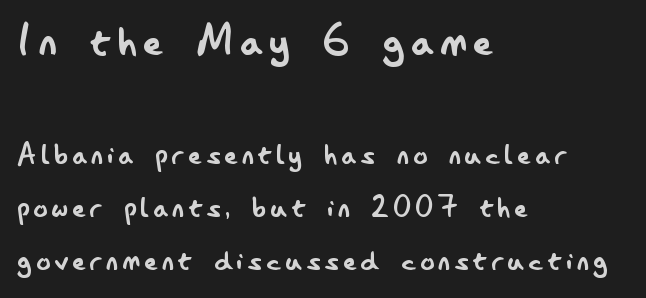
Q: Is the text bold? A: No.
Q: Is the text italic (slanted)? A: No, it is upright.
Q: Is the typeface a serif or a sans-serif typeface? A: Sans-serif.
Q: Is the text underlined? A: No.
Q: How is the paragraph aligned? A: Left-aligned.
Q: Is the spacing between lines tight, normal or loose? A: Normal.
Q: Which block of text is set in a larger size, the first (top) or the second (bottom)? A: The first (top) one.
Q: Width (condensed, normal, or wide)? A: Condensed.
Q: Stroke contrast? A: Low.
Q: x-height? A: Small.
Q: Monospaced? A: No.
